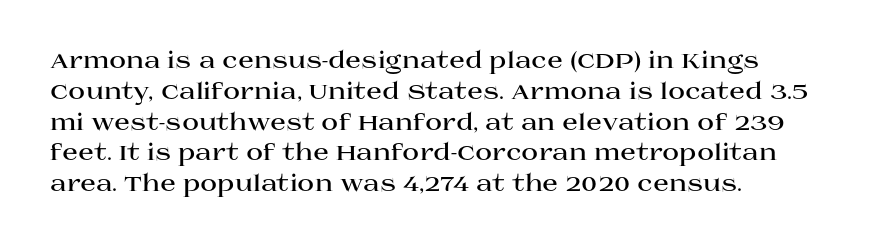
Q: Is the text bold? A: Yes.
Q: Is the text italic (slanted)? A: No, it is upright.
Q: Is the text underlined? A: No.
Q: How is the paragraph aligned? A: Left-aligned.
Q: Is the spacing between letters normal or unusually wide? A: Normal.
Q: Is the spacing between lines tight, normal or loose? A: Normal.
